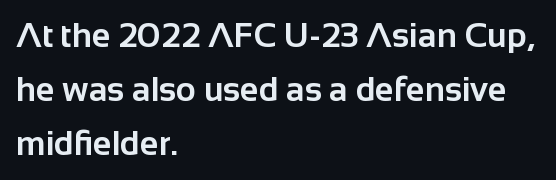
The image shows 34 px bold sans-serif type, upright; set left-aligned, normal line spacing (1.59x), normal letter spacing, not underlined; low stroke contrast and a medium x-height.
